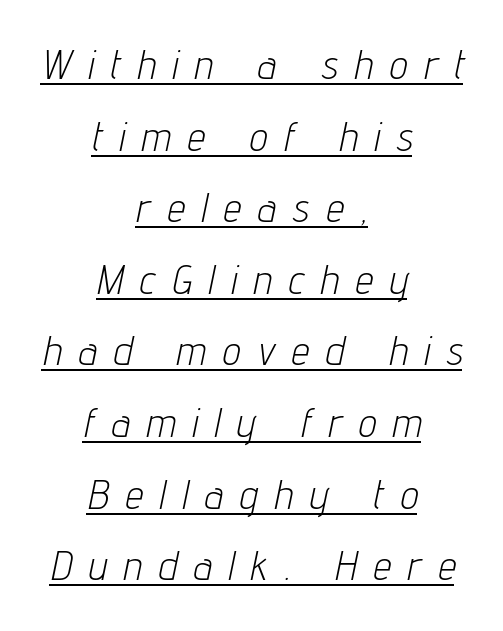
{"italic": "yes", "lean": "right", "slant_degrees": 12, "bold": "no", "weight": "light", "width": "condensed", "stroke_contrast": "low", "x_height": "medium", "monospaced": "no", "underline": "yes", "align": "center", "line_spacing_ratio": 1.79, "letter_spacing": "wide", "letter_spacing_em": 0.43, "glyph_px": 40}
